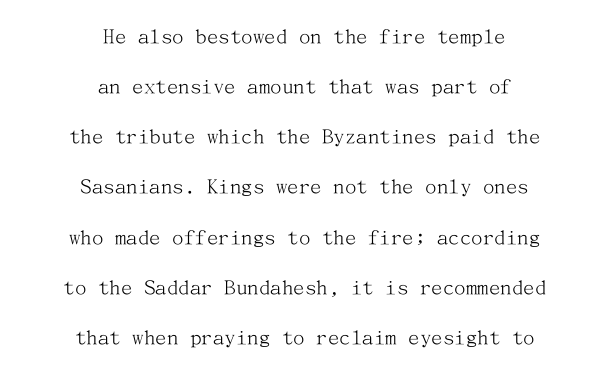
The image shows 23 px text type, upright; set centered, loose line spacing (2.18x), normal letter spacing, not underlined.
